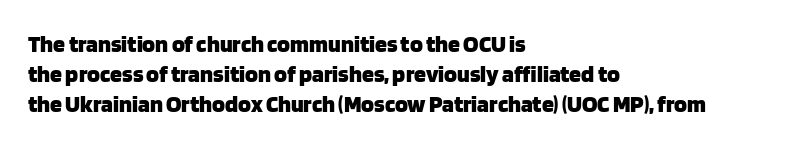
Q: Is the text bold? A: Yes.
Q: Is the text italic (slanted)? A: No, it is upright.
Q: Is the text underlined? A: No.
Q: How is the paragraph aligned? A: Left-aligned.
Q: Is the spacing between letters normal or unusually wide? A: Normal.
